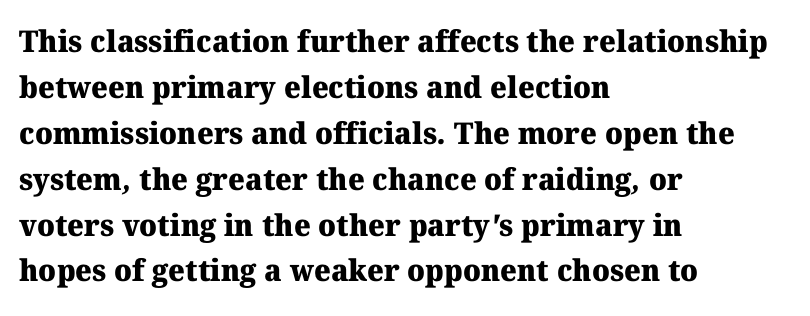
The image shows 30 px heavy serif type; set left-aligned, normal line spacing (1.53x), normal letter spacing, not underlined; medium stroke contrast and a medium x-height.
